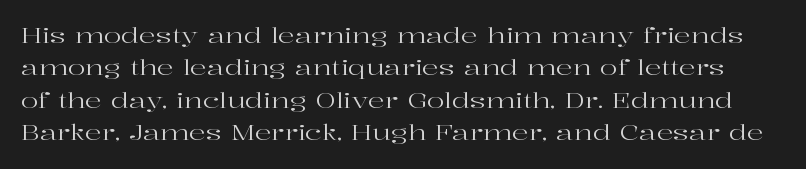
The image shows 21 px text type, upright; set normal line spacing (1.54x), normal letter spacing, not underlined.
